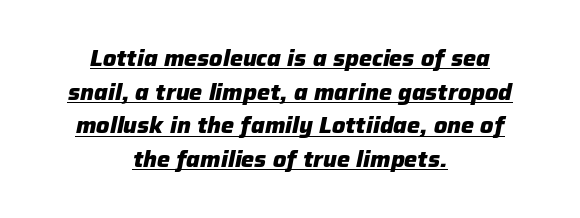
Layout note: lines centered. Vertical spacing — default. Short note: letters normally spaced. Yep, that's italic — everything's leaning.
